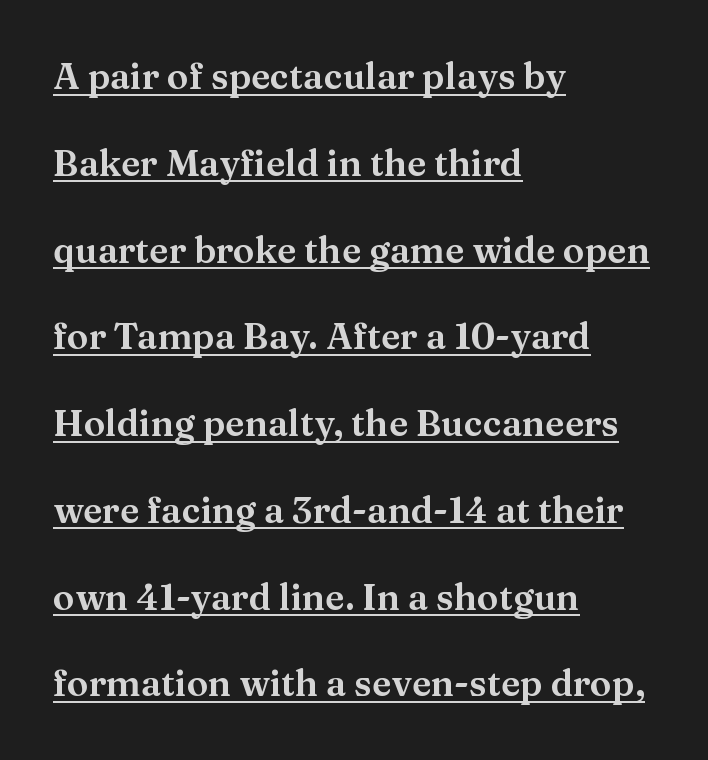
{"serif": "yes", "italic": "no", "width": "wide", "stroke_contrast": "medium", "x_height": "medium", "monospaced": "no", "underline": "yes", "align": "left", "line_spacing": "loose", "line_spacing_ratio": 2.41, "letter_spacing": "normal", "letter_spacing_em": 0.0, "glyph_px": 36}
